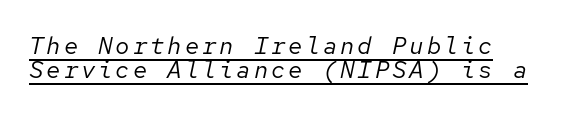
The image shows 24 px text type, italic (leaning right); set left-aligned, tight line spacing (1.0x), underlined.
